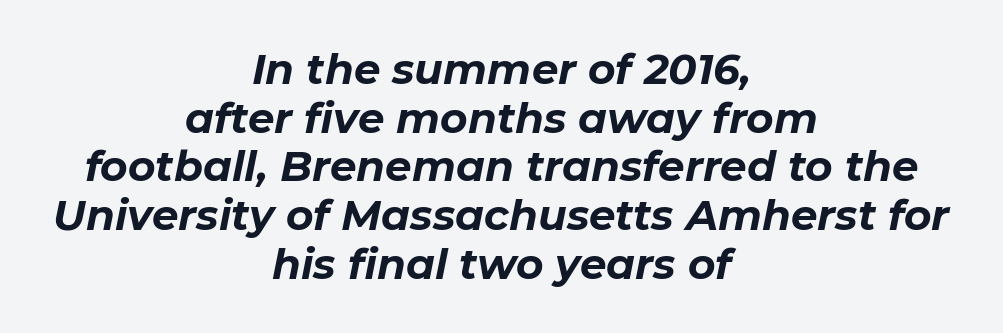
Q: Is the text bold? A: Yes.
Q: Is the text italic (slanted)? A: Yes, it leans right by about 11 degrees.
Q: Is the text underlined? A: No.
Q: How is the paragraph aligned? A: Centered.
Q: Is the spacing between letters normal or unusually wide? A: Normal.
Q: Width (condensed, normal, or wide)? A: Normal.
Q: Stroke contrast? A: Low.
Q: x-height? A: Medium.
Q: Monospaced? A: No.
